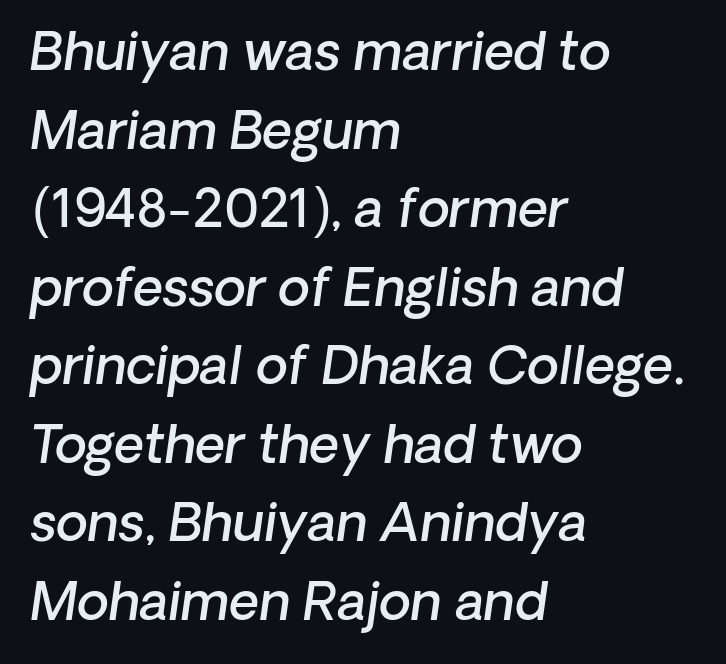
Q: Is the text bold? A: Semi-bold.
Q: Is the text italic (slanted)? A: Yes, it leans right by about 8 degrees.
Q: Is the text underlined? A: No.
Q: How is the paragraph aligned? A: Left-aligned.
Q: Is the spacing between letters normal or unusually wide? A: Normal.
Q: Is the spacing between lines tight, normal or loose? A: Normal.
Q: Width (condensed, normal, or wide)? A: Normal.
Q: Stroke contrast? A: Low.
Q: x-height? A: Medium.
Q: Monospaced? A: No.
